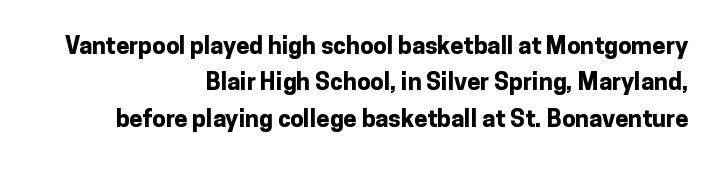
The image shows 24 px bold type, upright; set right-aligned, normal line spacing (1.52x), normal letter spacing, not underlined.
